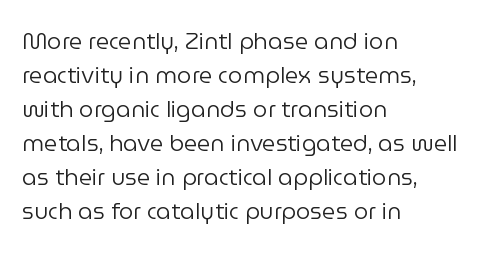
Q: Is the text bold? A: No.
Q: Is the text italic (slanted)? A: No, it is upright.
Q: Is the text underlined? A: No.
Q: How is the paragraph aligned? A: Left-aligned.
Q: Is the spacing between letters normal or unusually wide? A: Normal.
Q: Is the spacing between lines tight, normal or loose? A: Normal.
